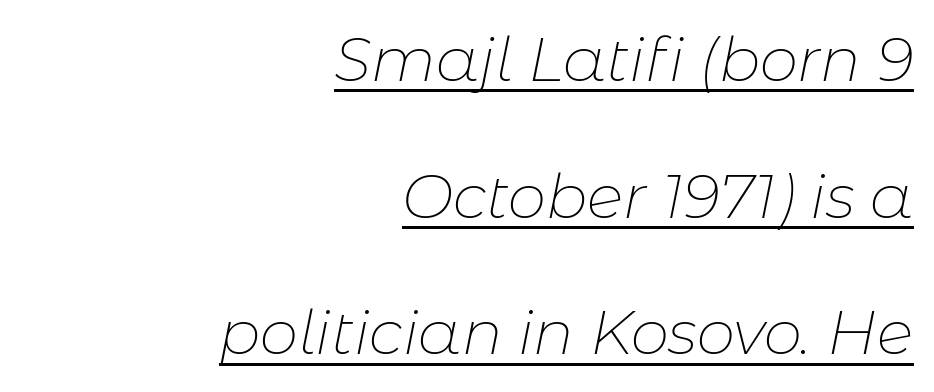
Q: Is the text bold? A: No.
Q: Is the text italic (slanted)? A: Yes, it leans right by about 11 degrees.
Q: Is the text underlined? A: Yes.
Q: How is the paragraph aligned? A: Right-aligned.
Q: Is the spacing between letters normal or unusually wide? A: Normal.
Q: Is the spacing between lines tight, normal or loose? A: Loose.
Q: Width (condensed, normal, or wide)? A: Normal.
Q: Stroke contrast? A: Low.
Q: x-height? A: Medium.
Q: Monospaced? A: No.
